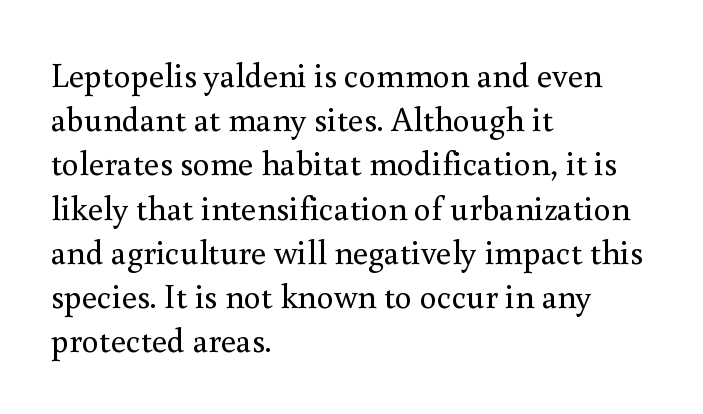
The image shows 34 px regular-weight serif type, upright; set left-aligned, normal line spacing (1.3x), normal letter spacing, not underlined; medium stroke contrast and a small x-height.
